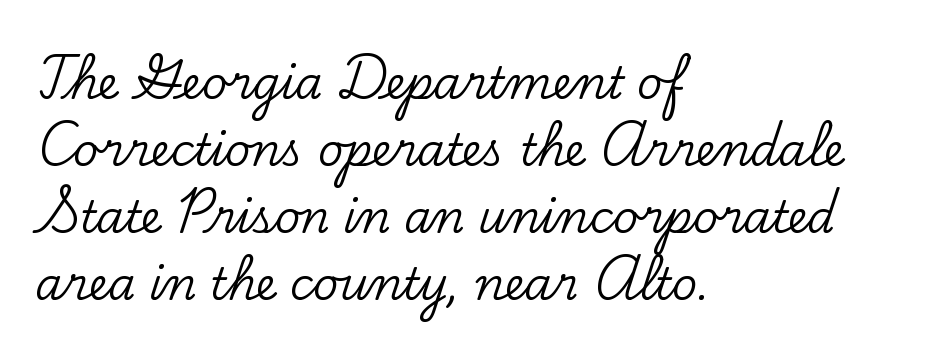
Honestly, the row spacing looks completely unremarkable. Note the varied advance widths — an 'i' is clearly narrower than an 'm'. The lines are quadded left. Beneath every word, the page is bare. Note: serifs present on the glyphs.
